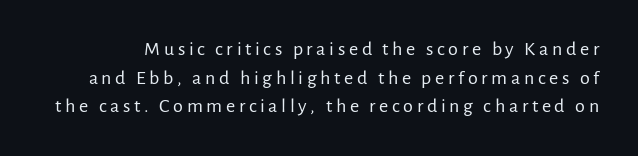
The image shows 20 px text type, upright; set normal line spacing (1.43x), not underlined.
